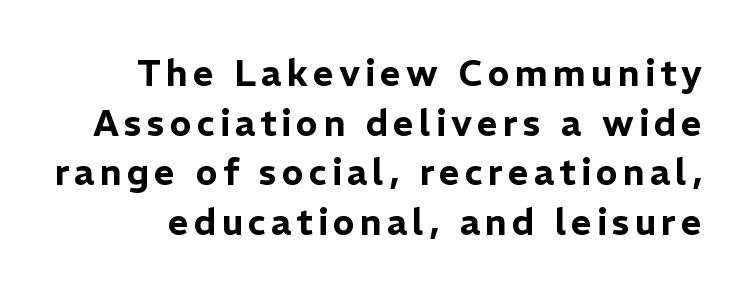
Typographically, this falls in the sans-serif category. The passage shown is typed in a proportional face where columns would drift. Vertical strokes here are truly vertical. Baseline-to-baseline distance is the conventional proportion of letter height. The passage shown is not underscored anywhere.
